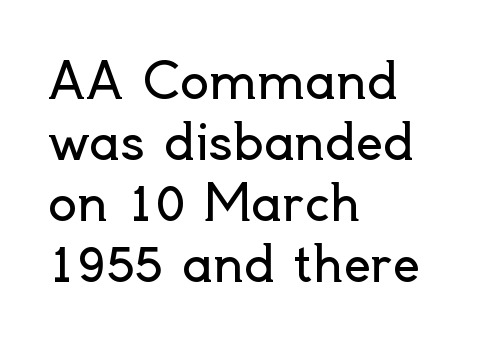
This sample is left-justified, so line endings fall wherever the words run out. The face used here is proportionally spaced, like ordinary book or web type. The line texture is even and compact thanks to regular tracking. The letters look calm and open, with moderate or lighter stems. Ascenders rise straight up at ninety degrees. The block of text has a typical density, with ordinary space between rows.
